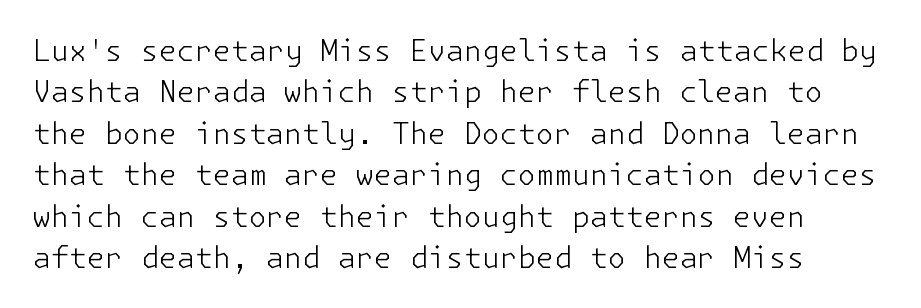
Rendered with straight, roman letterforms. Each word holds together tightly as a unit, with standard inter-letter gaps. Note: no serifs on the glyphs. Line spacing here is normal.
